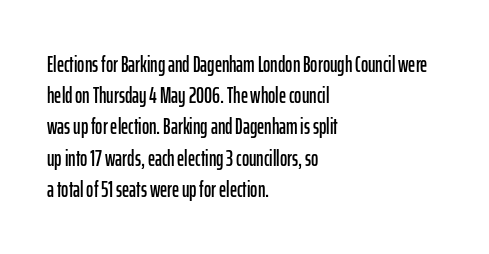
{"italic": "no", "underline": "no", "align": "left", "line_spacing": "normal", "line_spacing_ratio": 1.42, "letter_spacing": "normal", "letter_spacing_em": 0.0, "glyph_px": 22}
